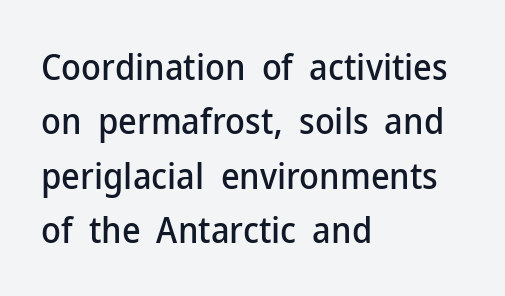
Every row of glyphs begins at an identical x-position on the left. How are the letters spaced? Ordinarily, with no added tracking. Note the varied advance widths — an 'i' is clearly narrower than an 'm'. Lines of text with bare space underneath.
